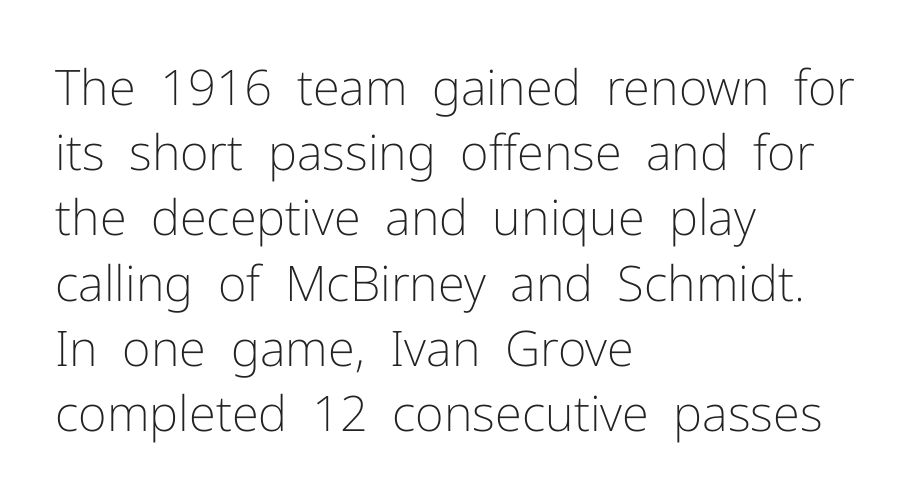
Q: Is the text bold? A: No.
Q: Is the text italic (slanted)? A: No, it is upright.
Q: Is the typeface a serif or a sans-serif typeface? A: Sans-serif.
Q: Is the text underlined? A: No.
Q: How is the paragraph aligned? A: Left-aligned.
Q: Is the spacing between letters normal or unusually wide? A: Normal.
Q: Is the spacing between lines tight, normal or loose? A: Normal.
Q: Width (condensed, normal, or wide)? A: Normal.
Q: Stroke contrast? A: Low.
Q: x-height? A: Medium.
Q: Monospaced? A: No.
